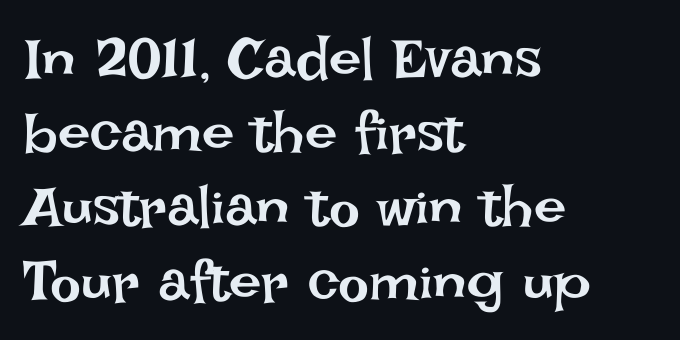
{"italic": "no", "bold": "no", "weight": "regular", "width": "normal", "stroke_contrast": "low", "x_height": "large", "monospaced": "no", "underline": "no", "align": "left", "line_spacing": "normal", "line_spacing_ratio": 1.28, "letter_spacing": "normal", "letter_spacing_em": 0.0, "glyph_px": 58}
